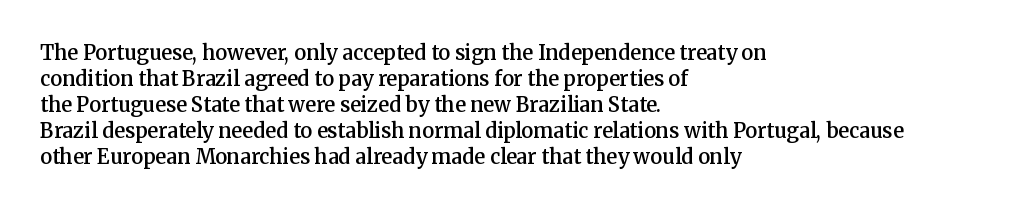
{"italic": "no", "bold": "semi", "underline": "no", "align": "left", "line_spacing": "normal", "line_spacing_ratio": 1.3, "letter_spacing": "normal", "letter_spacing_em": 0.0, "glyph_px": 20}
